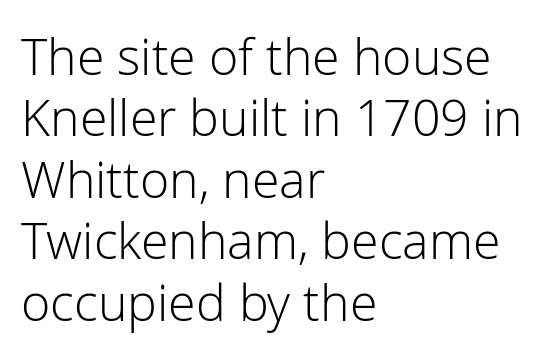
Each letter keeps its own natural width here, so spacing adapts to shape. Lines of text with bare space underneath. Every character sits straight up, as roman type does. The text block is weighted toward the left margin, trailing off unevenly rightward. Is the type heavy? It reads as light-to-regular instead.
